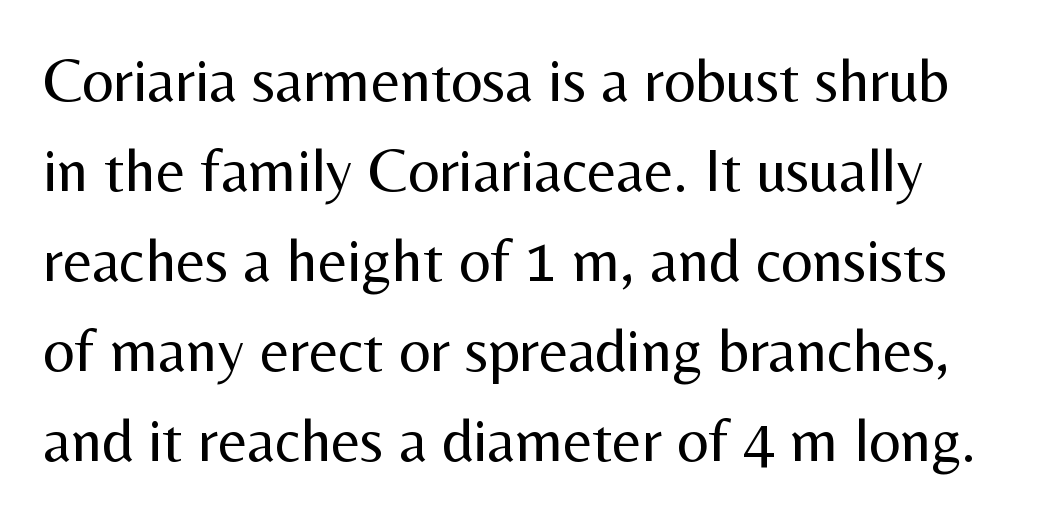
{"serif": "no", "italic": "no", "bold": "no", "weight": "regular", "width": "normal", "stroke_contrast": "medium", "x_height": "medium", "monospaced": "no", "underline": "no", "line_spacing": "normal", "line_spacing_ratio": 1.45, "letter_spacing": "normal", "letter_spacing_em": 0.0, "glyph_px": 62}
